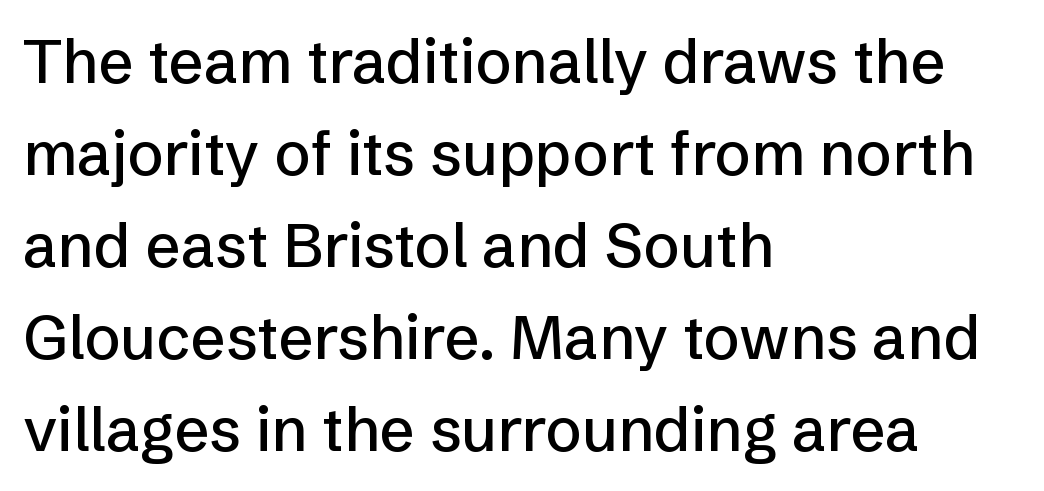
{"serif": "no", "italic": "no", "width": "normal", "stroke_contrast": "low", "x_height": "medium", "monospaced": "no", "underline": "no", "align": "left", "line_spacing": "normal", "line_spacing_ratio": 1.51, "letter_spacing": "normal", "letter_spacing_em": 0.0, "glyph_px": 61}
